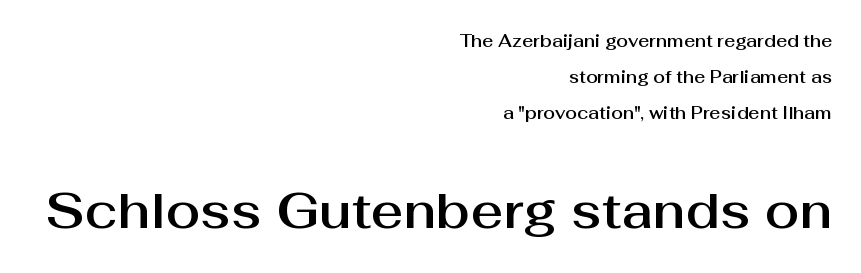
{"serif": "no", "italic": "no", "width": "normal", "stroke_contrast": "medium", "x_height": "medium", "monospaced": "no", "underline": "no", "align": "right", "line_spacing": "loose", "line_spacing_ratio": 2.12, "letter_spacing": "normal", "letter_spacing_em": 0.0, "larger_block": "second", "size_ratio": 2.94, "glyph_px": 50}
